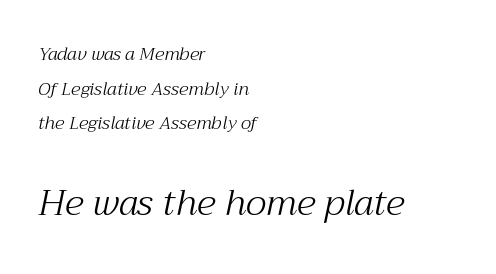
This rendering employs a face with finishing strokes, i.e., a serif. Yep, that's italic — everything's leaning. Just letters on the line, the space beneath them empty. Whoever set this chose breathing room over compactness in the vertical rhythm. The typeface has the unassuming heft of standard copy or less. The rendering anchors every line to the left-hand side.
